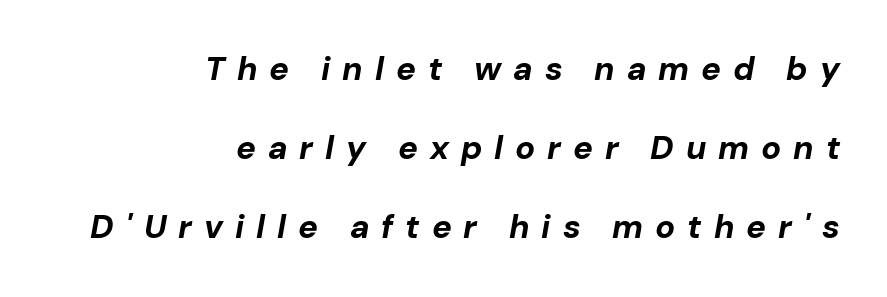
{"italic": "yes", "lean": "right", "slant_degrees": 10, "bold": "yes", "weight": "bold", "width": "normal", "stroke_contrast": "low", "x_height": "medium", "monospaced": "no", "underline": "no", "align": "right", "line_spacing": "loose", "line_spacing_ratio": 2.4, "letter_spacing": "wide", "letter_spacing_em": 0.36, "glyph_px": 33}
